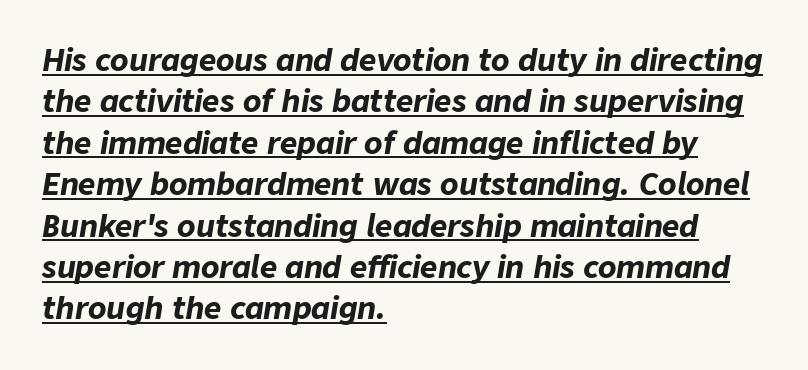
{"italic": "yes", "lean": "right", "slant_degrees": 9, "bold": "yes", "weight": "bold", "width": "normal", "stroke_contrast": "low", "x_height": "medium", "monospaced": "no", "underline": "yes", "align": "left", "line_spacing": "normal", "line_spacing_ratio": 1.38, "letter_spacing": "normal", "letter_spacing_em": 0.0, "glyph_px": 30}
